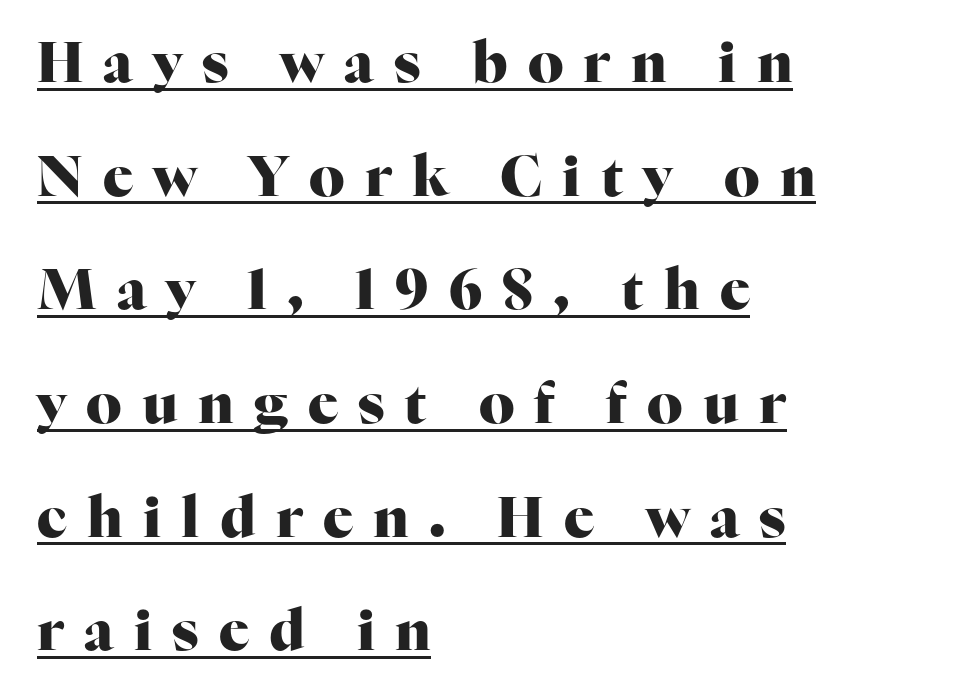
Is the block centered? No — it sits flush against the left margin. Varying glyph widths throughout — classic text-font behaviour. What's the leading like? Stretched, with rows far apart. Vertical strokes here are truly vertical.
